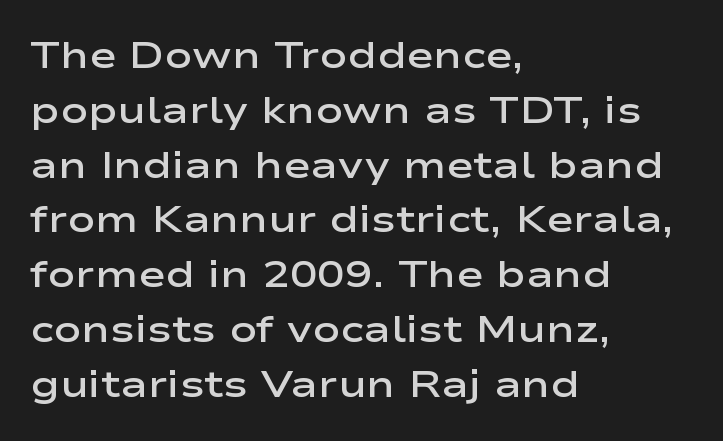
Q: Is the text bold? A: Semi-bold.
Q: Is the text italic (slanted)? A: No, it is upright.
Q: Is the typeface a serif or a sans-serif typeface? A: Sans-serif.
Q: Is the text underlined? A: No.
Q: How is the paragraph aligned? A: Left-aligned.
Q: Is the spacing between letters normal or unusually wide? A: Normal.
Q: Is the spacing between lines tight, normal or loose? A: Normal.
Q: Width (condensed, normal, or wide)? A: Wide.
Q: Stroke contrast? A: Low.
Q: x-height? A: Medium.
Q: Monospaced? A: No.
